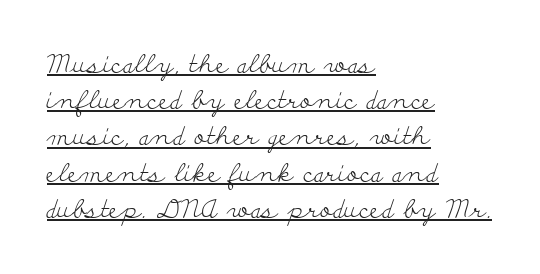
You can see a thin bar hugging the bottom of the glyphs. The rendering keeps characters at their native spacing. A classic flush-left, rag-right setting is used for this passage.
